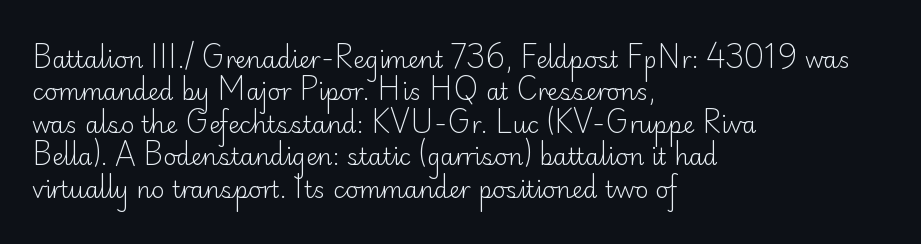
The image shows 23 px text type, upright; set left-aligned, normal line spacing (1.41x), normal letter spacing, not underlined.
